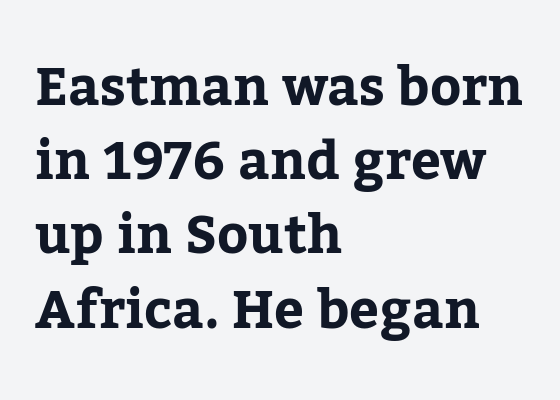
The rag falls on the right side of this text block. Only glyphs here, with clear space below each row. The rendering keeps characters at their native spacing. Do the letters lean? They stand straight. Whoever set this chose a conventional vertical rhythm. The face used here is proportionally spaced, like ordinary book or web type.
